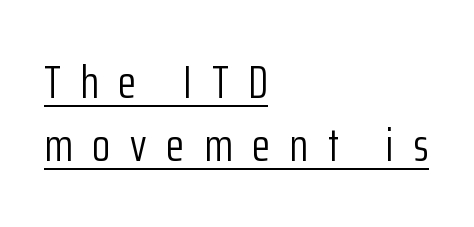
The image shows 47 px light, condensed sans-serif type, upright; set left-aligned, normal line spacing (1.35x), unusually wide letter spacing (+0.42 em), underlined; low stroke contrast and a medium x-height.
